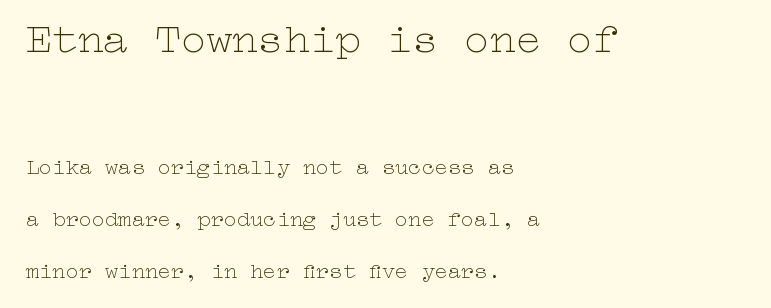
Q: Is the text bold? A: No.
Q: Is the text italic (slanted)? A: No, it is upright.
Q: Is the text underlined? A: No.
Q: How is the paragraph aligned? A: Left-aligned.
Q: Is the spacing between letters normal or unusually wide? A: Normal.
Q: Is the spacing between lines tight, normal or loose? A: Loose.
Q: Which block of text is set in a larger size, the first (top) or the second (bottom)? A: The first (top) one.
Q: Width (condensed, normal, or wide)? A: Wide.
Q: Stroke contrast? A: Low.
Q: x-height? A: Medium.
